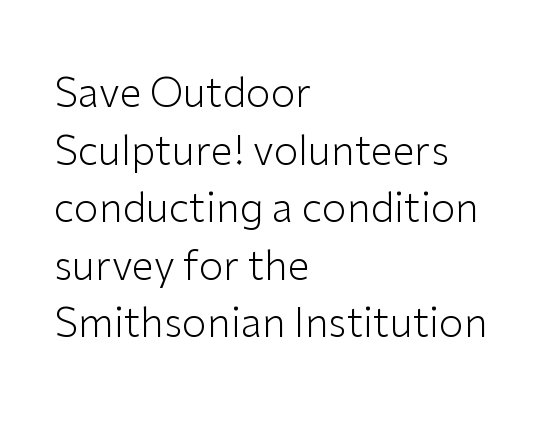
Vertically, the passage feels balanced, rows spaced as you'd expect. This is sans-serif lettering, the kind often seen on screens and signage. The letters sit at their default tracking, neither squeezed nor spread. Posture: straight, roman, zero tilt.
